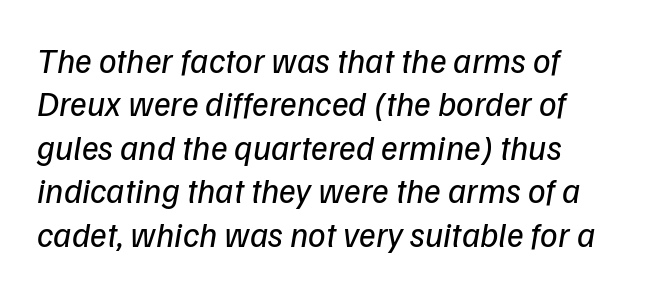
The strokes are not fattened; the text isn't bold. Spacing verdict: proportional, widths tailored to each character. Descenders are the only things crossing below the line. Nope, no serifs anywhere on these letters. The passage is arranged the way most books set body copy — flush left.
